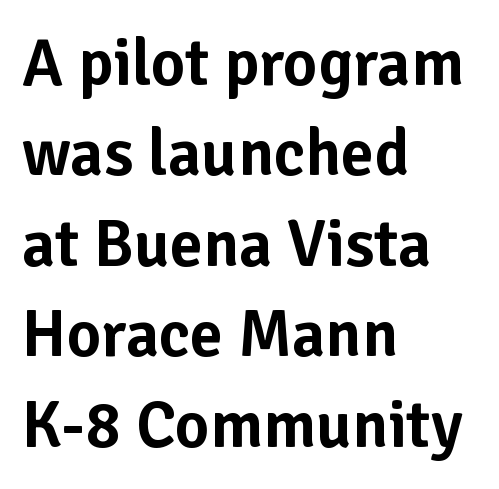
{"serif": "no", "italic": "no", "width": "normal", "stroke_contrast": "low", "x_height": "medium", "monospaced": "no", "underline": "no", "align": "left", "line_spacing": "normal", "line_spacing_ratio": 1.37, "letter_spacing": "normal", "letter_spacing_em": 0.0, "glyph_px": 66}
